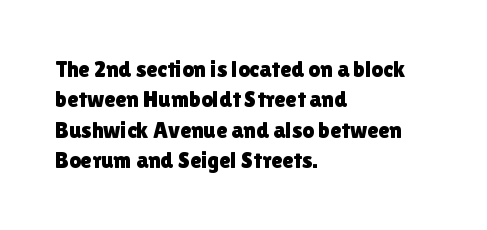
Q: Is the text italic (slanted)? A: No, it is upright.
Q: Is the text underlined? A: No.
Q: How is the paragraph aligned? A: Left-aligned.
Q: Is the spacing between letters normal or unusually wide? A: Normal.
Q: Is the spacing between lines tight, normal or loose? A: Normal.
